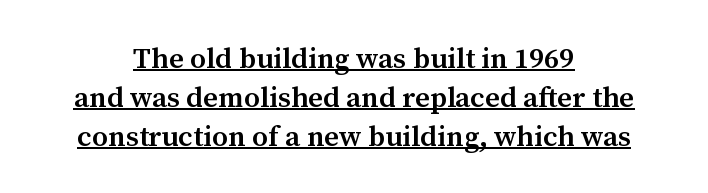
Q: Is the text bold? A: Semi-bold.
Q: Is the text italic (slanted)? A: No, it is upright.
Q: Is the typeface a serif or a sans-serif typeface? A: Serif.
Q: Is the text underlined? A: Yes.
Q: How is the paragraph aligned? A: Centered.
Q: Is the spacing between letters normal or unusually wide? A: Normal.
Q: Is the spacing between lines tight, normal or loose? A: Normal.
Q: Width (condensed, normal, or wide)? A: Normal.
Q: Stroke contrast? A: Medium.
Q: x-height? A: Medium.
Q: Monospaced? A: No.
